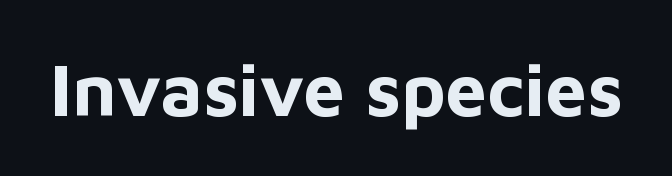
Q: Is the text bold? A: Yes.
Q: Is the text italic (slanted)? A: No, it is upright.
Q: Is the typeface a serif or a sans-serif typeface? A: Sans-serif.
Q: Is the text underlined? A: No.
Q: Is the spacing between letters normal or unusually wide? A: Normal.
Q: Width (condensed, normal, or wide)? A: Normal.
Q: Stroke contrast? A: Low.
Q: x-height? A: Medium.
Q: Monospaced? A: No.
